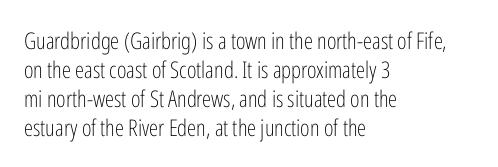
The image shows 23 px text type, upright; set left-aligned, normal line spacing (1.26x), normal letter spacing, not underlined.
